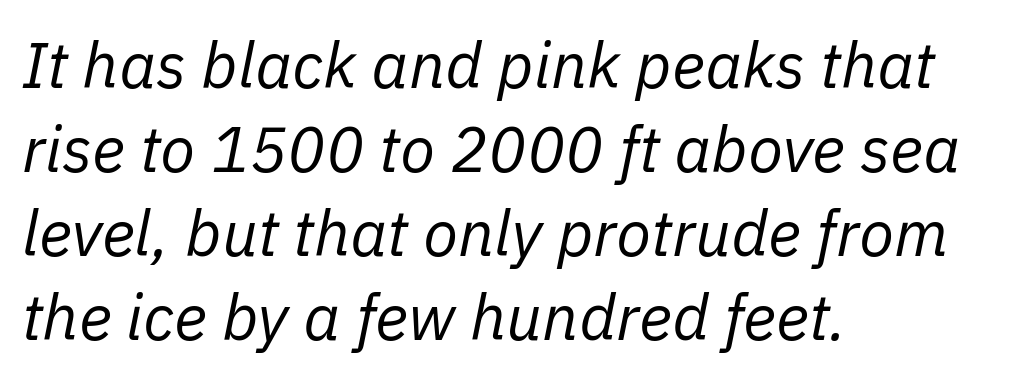
The image shows 64 px regular-weight type, italic (leaning right); set left-aligned, normal line spacing (1.31x), normal letter spacing, not underlined; low stroke contrast and a medium x-height.
